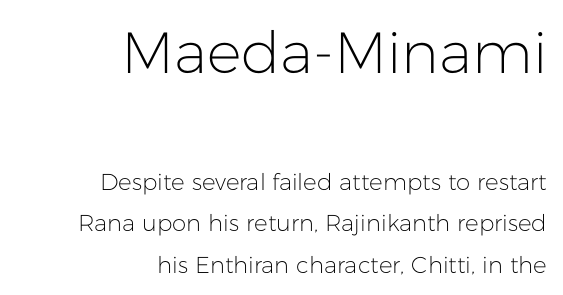
The image shows 58 px light sans-serif type, upright; set right-aligned, line spacing 1.8x, normal letter spacing, not underlined; the first (top) block is 2.52x larger; low stroke contrast and a medium x-height.
